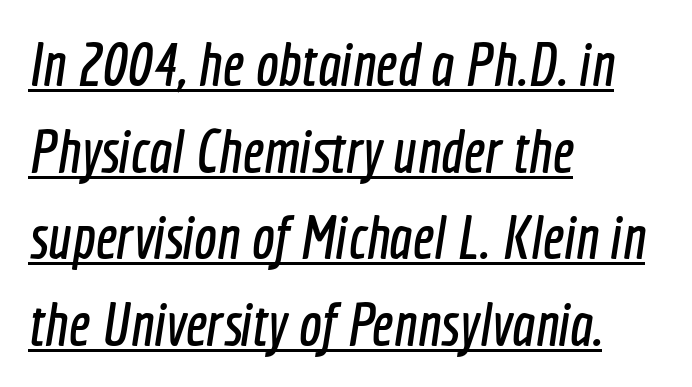
The image shows 61 px condensed sans-serif type; set left-aligned, normal line spacing (1.42x), normal letter spacing, underlined; a medium x-height.
